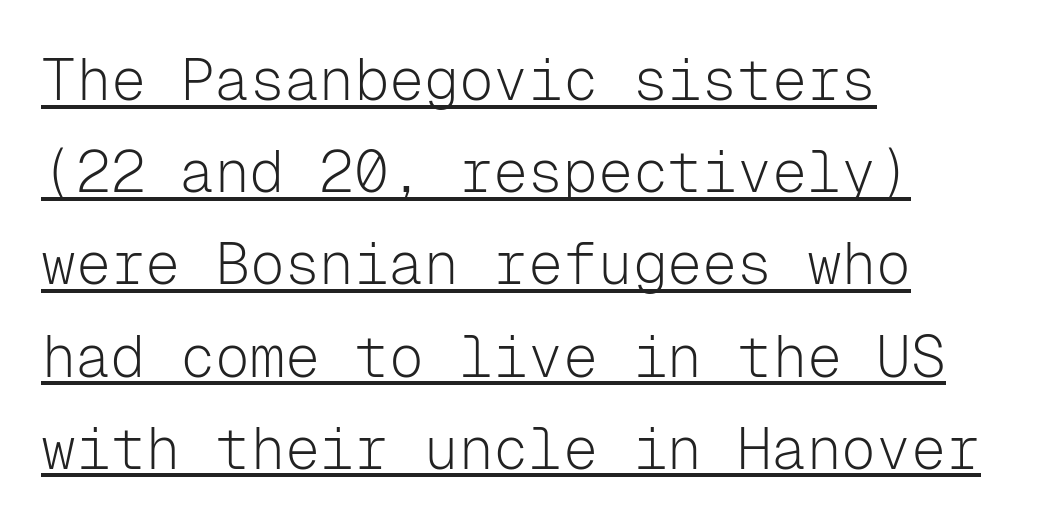
Q: Is the text bold? A: No.
Q: Is the text italic (slanted)? A: No, it is upright.
Q: Is the typeface a serif or a sans-serif typeface? A: Sans-serif.
Q: Is the text underlined? A: Yes.
Q: How is the paragraph aligned? A: Left-aligned.
Q: Is the spacing between letters normal or unusually wide? A: Normal.
Q: Is the spacing between lines tight, normal or loose? A: Normal.
Q: Width (condensed, normal, or wide)? A: Normal.
Q: Stroke contrast? A: Low.
Q: x-height? A: Medium.
Q: Monospaced? A: Yes.
